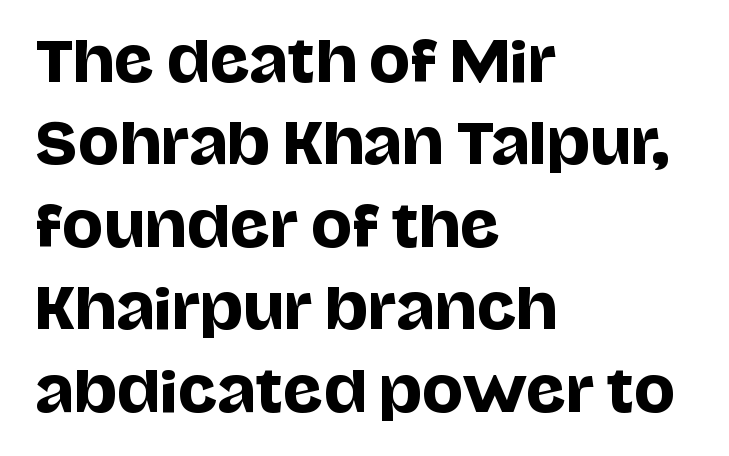
{"serif": "no", "italic": "no", "width": "normal", "stroke_contrast": "low", "x_height": "large", "monospaced": "no", "underline": "no", "align": "left", "line_spacing": "normal", "line_spacing_ratio": 1.5, "letter_spacing": "normal", "letter_spacing_em": 0.0, "glyph_px": 55}
